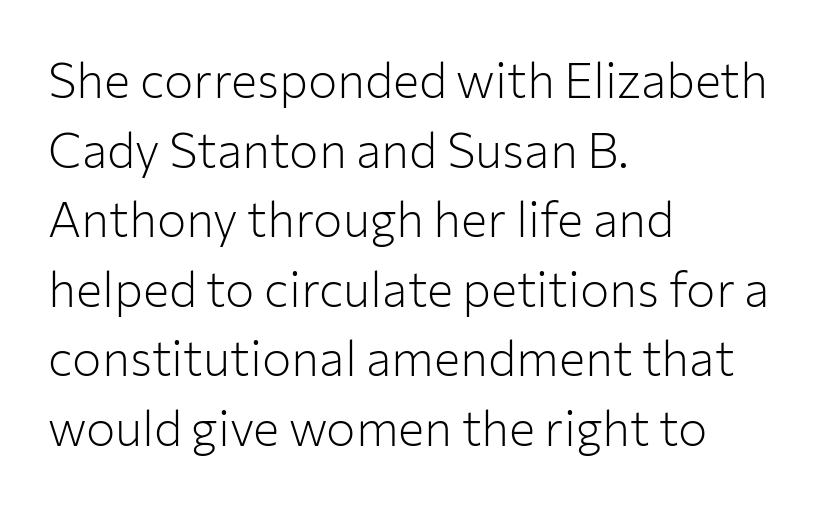
The image shows 49 px light sans-serif type, upright; set left-aligned, normal line spacing (1.42x), normal letter spacing, not underlined; low stroke contrast and a medium x-height.
